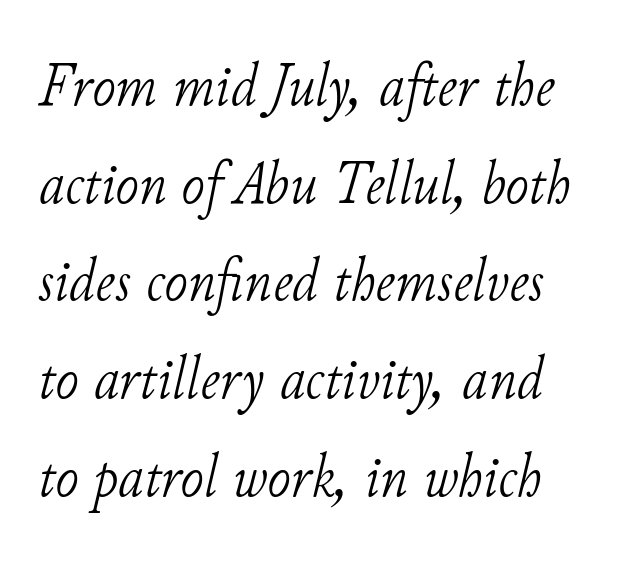
The image shows 63 px light serif type, italic (leaning right); set left-aligned, normal line spacing (1.55x), normal letter spacing, not underlined; low stroke contrast and a small x-height.
